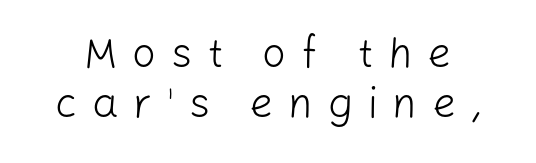
The image shows 42 px light sans-serif type, upright; set line spacing 1.19x, unusually wide letter spacing (+0.35 em), not underlined; low stroke contrast and a medium x-height.
